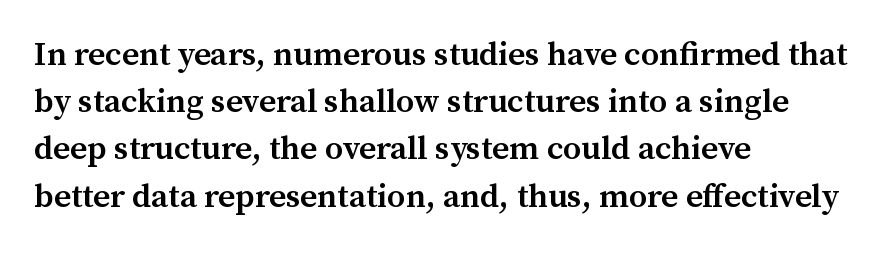
{"serif": "yes", "italic": "no", "bold": "semi", "weight": "semibold", "width": "normal", "stroke_contrast": "medium", "x_height": "medium", "monospaced": "no", "underline": "no", "align": "left", "line_spacing": "normal", "line_spacing_ratio": 1.43, "letter_spacing": "normal", "letter_spacing_em": 0.0, "glyph_px": 33}
